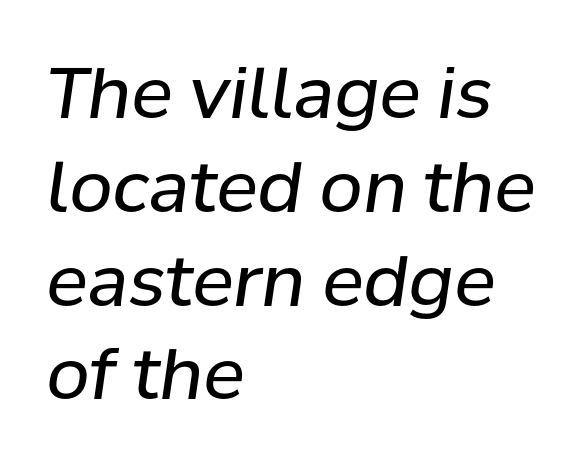
{"italic": "yes", "lean": "right", "slant_degrees": 8, "bold": "no", "weight": "regular", "width": "normal", "stroke_contrast": "low", "x_height": "medium", "monospaced": "no", "underline": "no", "align": "left", "line_spacing": "normal", "line_spacing_ratio": 1.34, "letter_spacing": "normal", "letter_spacing_em": 0.0, "glyph_px": 70}
